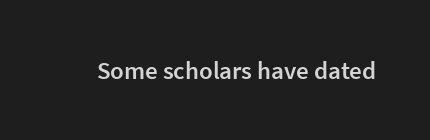
Q: Is the text bold? A: Semi-bold.
Q: Is the text italic (slanted)? A: No, it is upright.
Q: Is the text underlined? A: No.
Q: Is the spacing between letters normal or unusually wide? A: Normal.
